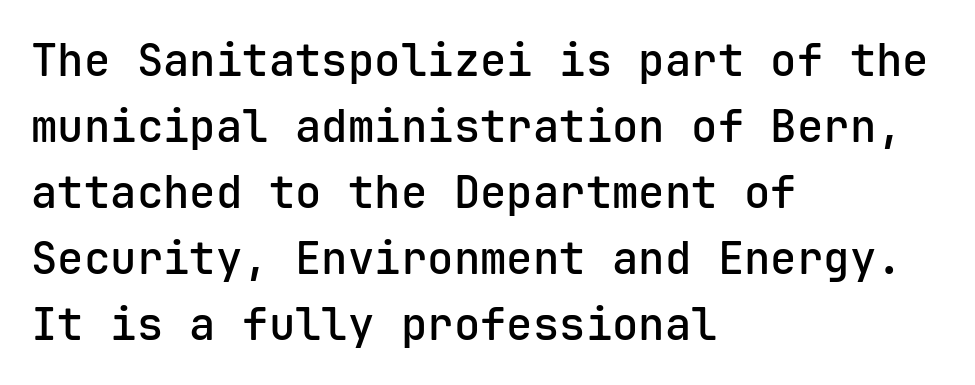
Q: Is the text bold? A: Semi-bold.
Q: Is the text italic (slanted)? A: No, it is upright.
Q: Is the typeface a serif or a sans-serif typeface? A: Sans-serif.
Q: Is the text underlined? A: No.
Q: How is the paragraph aligned? A: Left-aligned.
Q: Is the spacing between letters normal or unusually wide? A: Normal.
Q: Is the spacing between lines tight, normal or loose? A: Normal.
Q: Width (condensed, normal, or wide)? A: Normal.
Q: Stroke contrast? A: Low.
Q: x-height? A: Medium.
Q: Monospaced? A: Yes.
